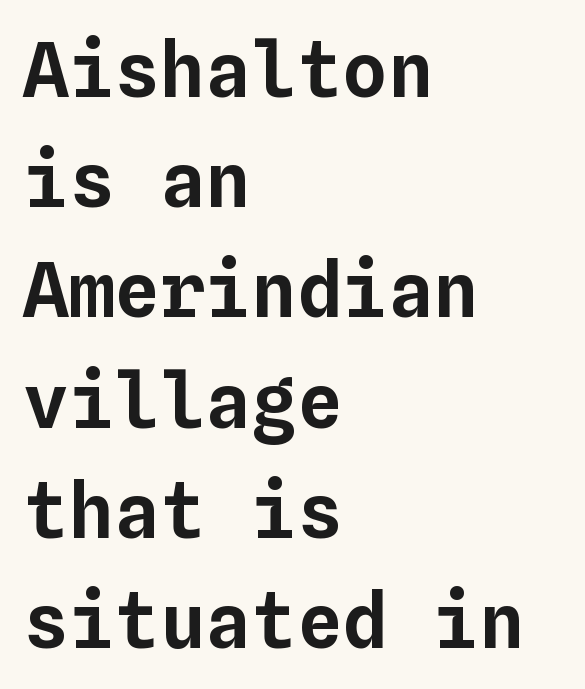
{"italic": "no", "width": "normal", "stroke_contrast": "low", "x_height": "medium", "monospaced": "yes", "underline": "no", "align": "left", "line_spacing": "normal", "line_spacing_ratio": 1.45, "letter_spacing": "normal", "letter_spacing_em": 0.0, "glyph_px": 76}
